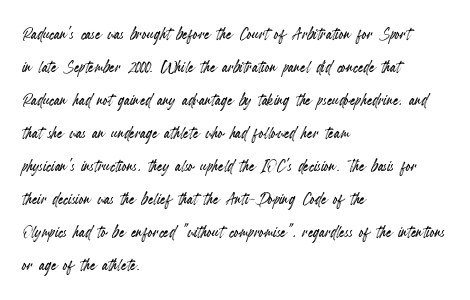
{"underline": "no", "align": "left", "line_spacing": "normal", "line_spacing_ratio": 1.57, "letter_spacing": "normal", "letter_spacing_em": 0.0, "glyph_px": 21}
